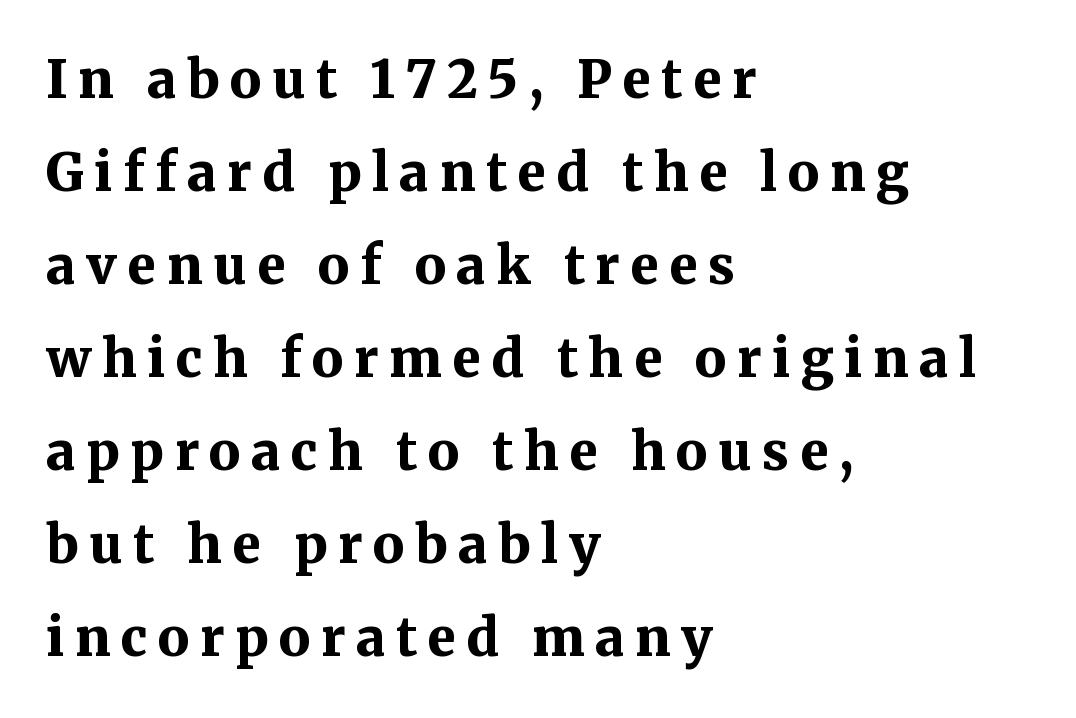
Q: Is the text bold? A: Yes.
Q: Is the text italic (slanted)? A: No, it is upright.
Q: Is the typeface a serif or a sans-serif typeface? A: Serif.
Q: Is the text underlined? A: No.
Q: How is the paragraph aligned? A: Left-aligned.
Q: Is the spacing between letters normal or unusually wide? A: Unusually wide.
Q: Width (condensed, normal, or wide)? A: Normal.
Q: Stroke contrast? A: Medium.
Q: x-height? A: Medium.
Q: Monospaced? A: No.
